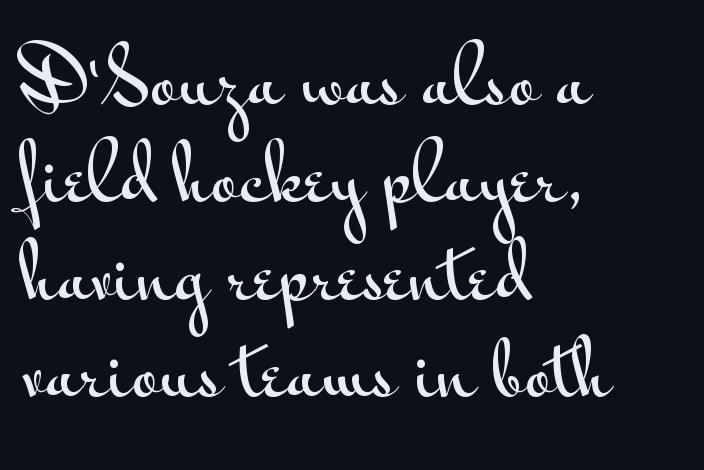
The face used here is proportionally spaced, like ordinary book or web type. Letters rest on an invisible, unmarked baseline. Students, note that the glyphs here touch the page at normal intervals. The font family rendered here belongs to the sans-serif group. Short and long lines alike share a common starting point at left.
